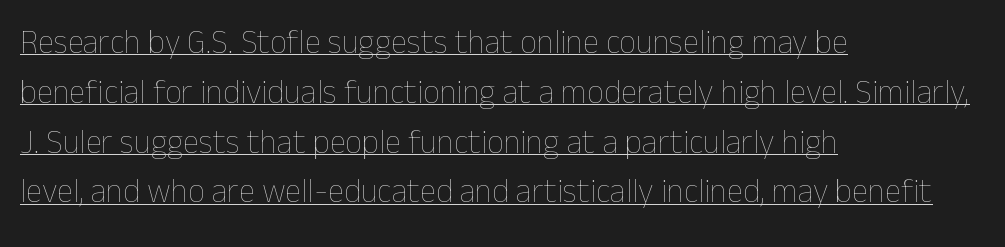
Stems here are at most as thick as an everyday book face. The rendering uses the underline text-decoration. Here the designer chose a conventional face with non-uniform glyph widths. The rendering uses a moderate line-height, typical for paragraphs. Upright lettering throughout.
